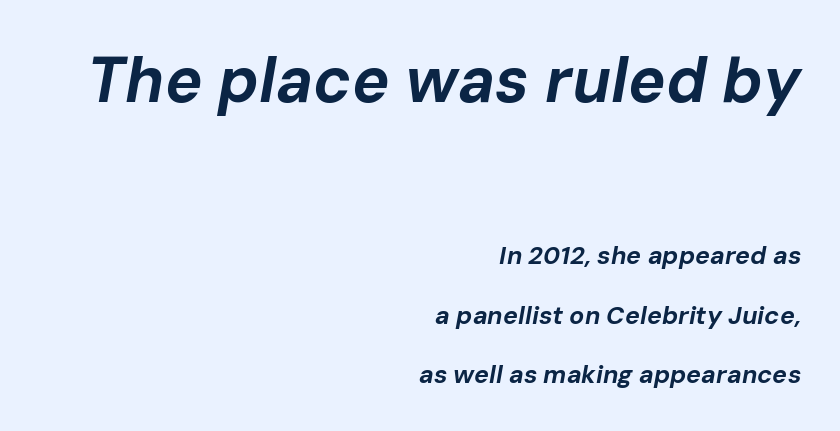
{"italic": "yes", "lean": "right", "slant_degrees": 10, "bold": "yes", "weight": "bold", "width": "normal", "stroke_contrast": "low", "x_height": "medium", "monospaced": "no", "underline": "no", "align": "right", "line_spacing": "loose", "line_spacing_ratio": 2.38, "letter_spacing": "normal", "letter_spacing_em": 0.0, "larger_block": "first", "size_ratio": 2.52, "glyph_px": 63}
